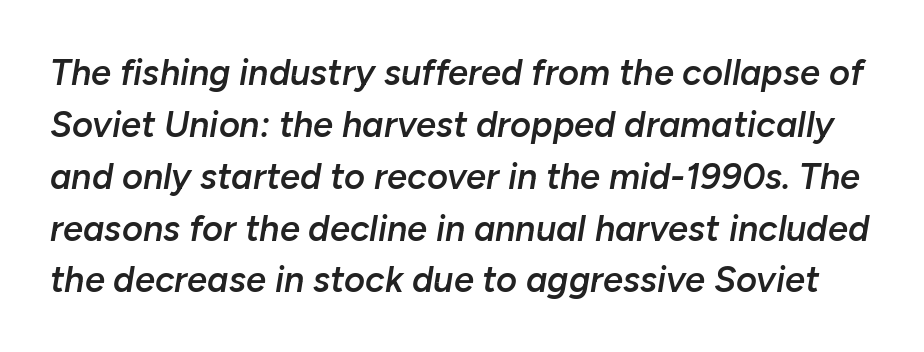
The image shows 36 px semibold type, italic (leaning right); set normal line spacing (1.44x), normal letter spacing, not underlined; low stroke contrast and a medium x-height.
